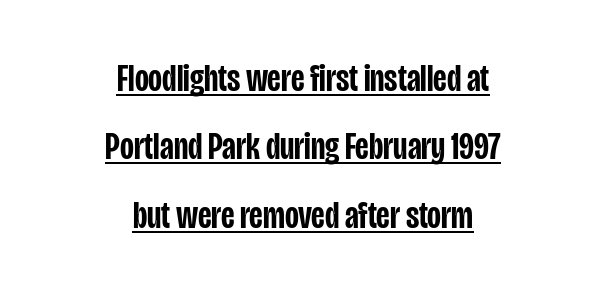
The image shows 38 px semibold, condensed sans-serif type, upright; set centered, line spacing 1.8x, normal letter spacing, underlined; low stroke contrast and a large x-height.
